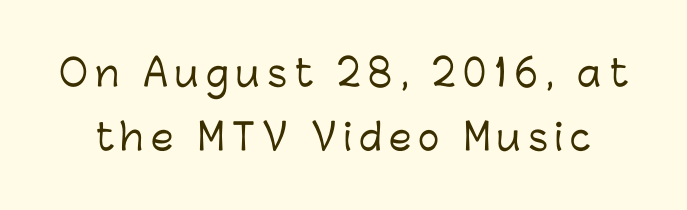
The image shows 36 px sans-serif type, upright; set line spacing 1.79x, unusually wide letter spacing (+0.2 em), not underlined; low stroke contrast and a medium x-height.
